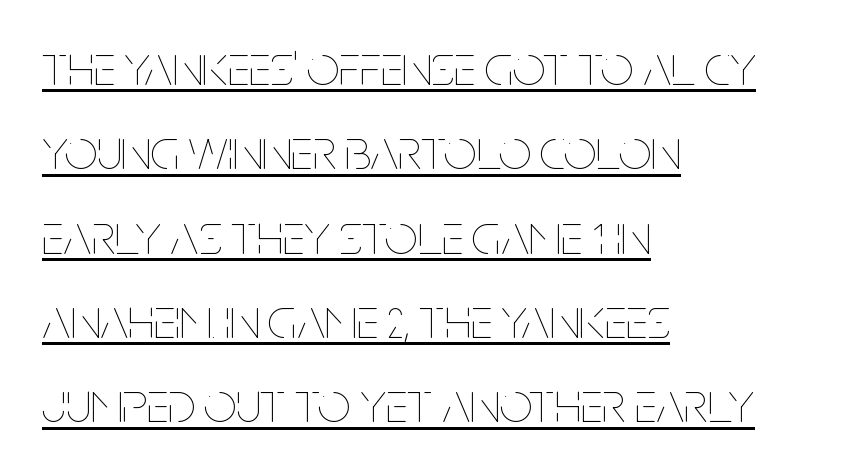
Proportional: the letters do not fall into vertical columns. Rendered with straight, roman letterforms. Which margin do the lines hug? The left one — the right edge is uneven. The specimen includes a rule beneath the text block's lines.
